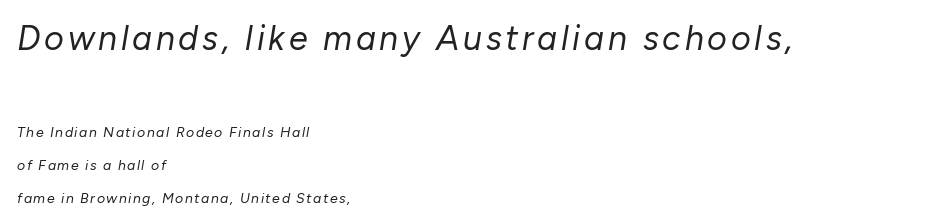
Q: Is the text bold? A: No.
Q: Is the text italic (slanted)? A: Yes, it leans right by about 10 degrees.
Q: Is the text underlined? A: No.
Q: How is the paragraph aligned? A: Left-aligned.
Q: Is the spacing between lines tight, normal or loose? A: Loose.
Q: Which block of text is set in a larger size, the first (top) or the second (bottom)? A: The first (top) one.
Q: Width (condensed, normal, or wide)? A: Normal.
Q: Stroke contrast? A: Low.
Q: x-height? A: Medium.
Q: Monospaced? A: No.
